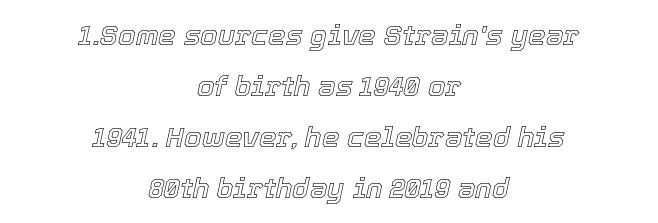
{"italic": "yes", "lean": "right", "slant_degrees": 12, "width": "normal", "x_height": "medium", "monospaced": "no", "underline": "no", "align": "center", "line_spacing_ratio": 1.82, "letter_spacing": "normal", "letter_spacing_em": 0.0, "glyph_px": 28}
